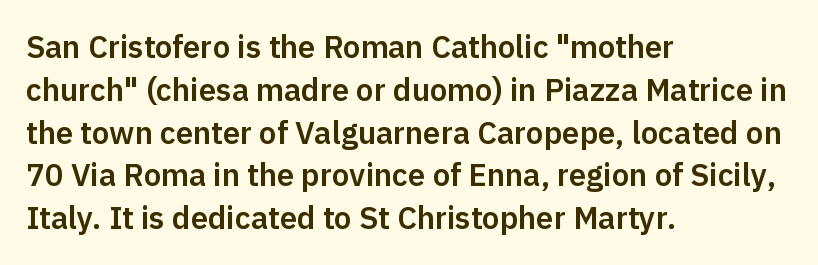
The lines sit at an ordinary, default distance from one another. Alignment: flush left. You could call the tracking neutral — neither tight nor loose. Every character sits straight up, as roman type does.
